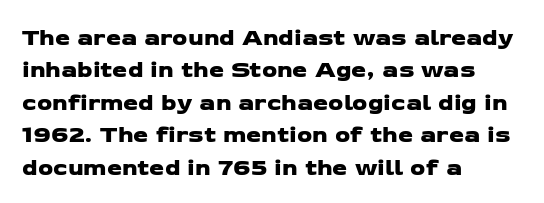
The image shows 24 px text type; set left-aligned, normal line spacing (1.35x), normal letter spacing, not underlined.
